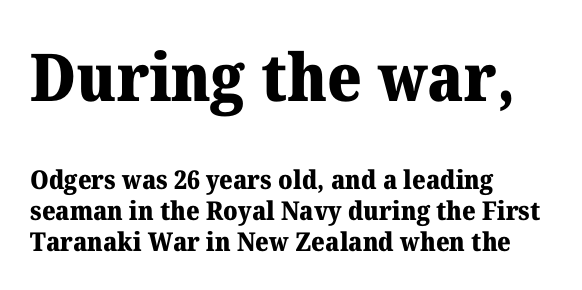
The image shows 66 px heavy serif type, upright; set left-aligned, line spacing 1.19x, normal letter spacing, not underlined; the first (top) block is 2.54x larger; medium stroke contrast and a medium x-height.
